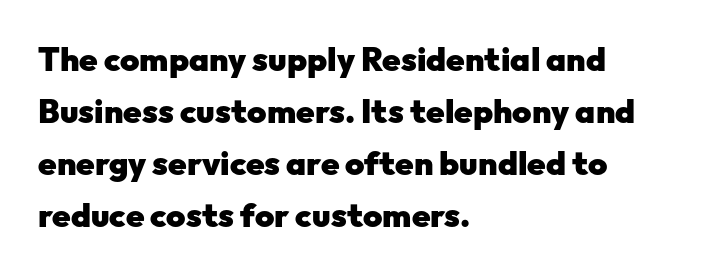
Upright lettering throughout. As a designer I'd log this as weight 700, bold. Descenders are the only things crossing below the line. What stands out about the letter spacing? Nothing — it is the standard amount. The setting favours the left margin, as ordinary paragraphs usually do. Note the varied advance widths — an 'i' is clearly narrower than an 'm'.
